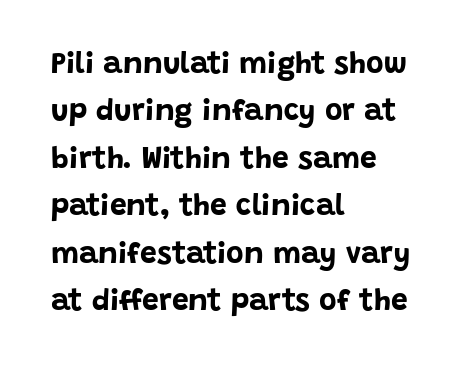
Nope, no serifs anywhere on these letters. Each row of text sits above clean, open space. Chunky letters — that's bold for sure. If you drew a line through each stem, it would be perfectly vertical. A typesetter would call this leading conventional body-copy spacing. In CSS terms this would be text-align: left.
